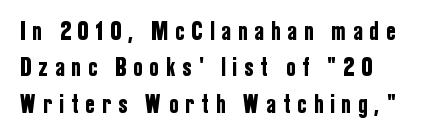
Q: Is the text italic (slanted)? A: No, it is upright.
Q: Is the text underlined? A: No.
Q: How is the paragraph aligned? A: Left-aligned.
Q: Is the spacing between letters normal or unusually wide? A: Unusually wide.
Q: Is the spacing between lines tight, normal or loose? A: Normal.
